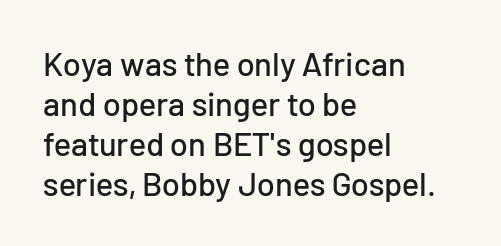
{"serif": "no", "italic": "no", "width": "normal", "stroke_contrast": "low", "x_height": "medium", "monospaced": "no", "underline": "no", "align": "left", "line_spacing_ratio": 1.21, "letter_spacing": "normal", "letter_spacing_em": 0.0, "glyph_px": 33}
